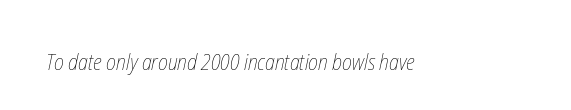
The image shows 22 px text type; set normal letter spacing, not underlined.
